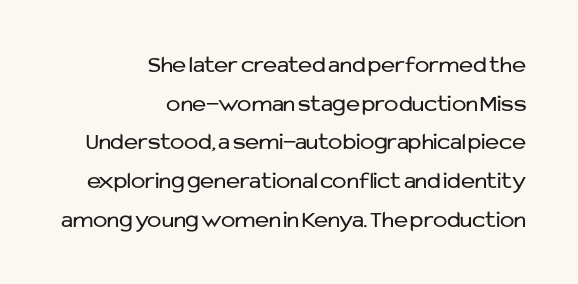
The image shows 24 px text type, upright; set right-aligned, normal line spacing (1.61x), normal letter spacing, not underlined.
